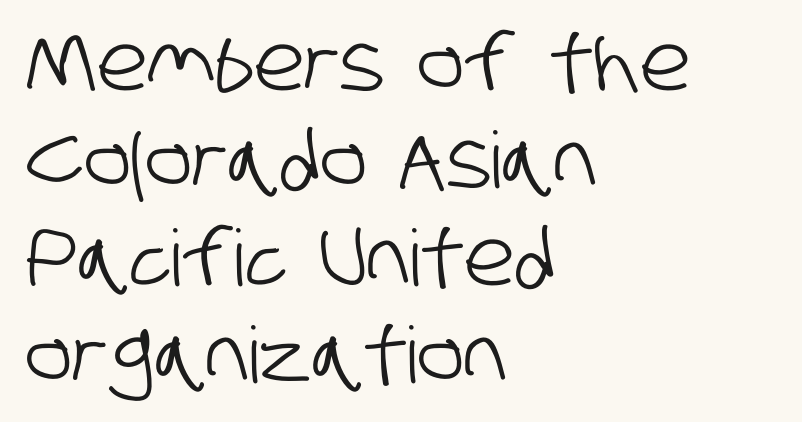
The image shows 78 px condensed sans-serif type; set left-aligned, normal line spacing (1.25x), normal letter spacing, not underlined; low stroke contrast and a large x-height.
